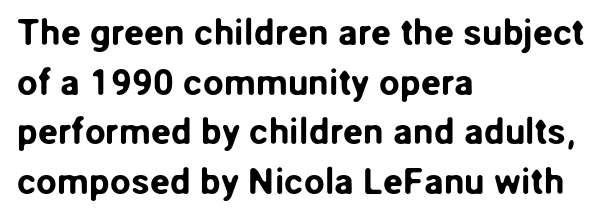
The image shows 37 px sans-serif type, upright; set left-aligned, normal line spacing (1.34x), normal letter spacing, not underlined; low stroke contrast and a medium x-height.
